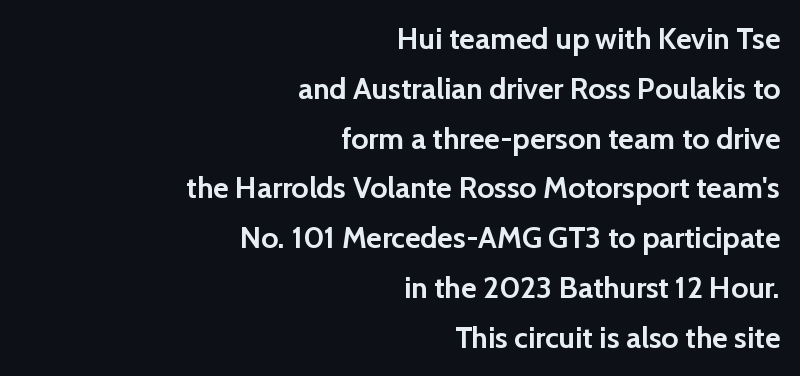
The image shows 30 px semibold sans-serif type, upright; set right-aligned, normal line spacing (1.66x), normal letter spacing, not underlined; low stroke contrast and a medium x-height.
